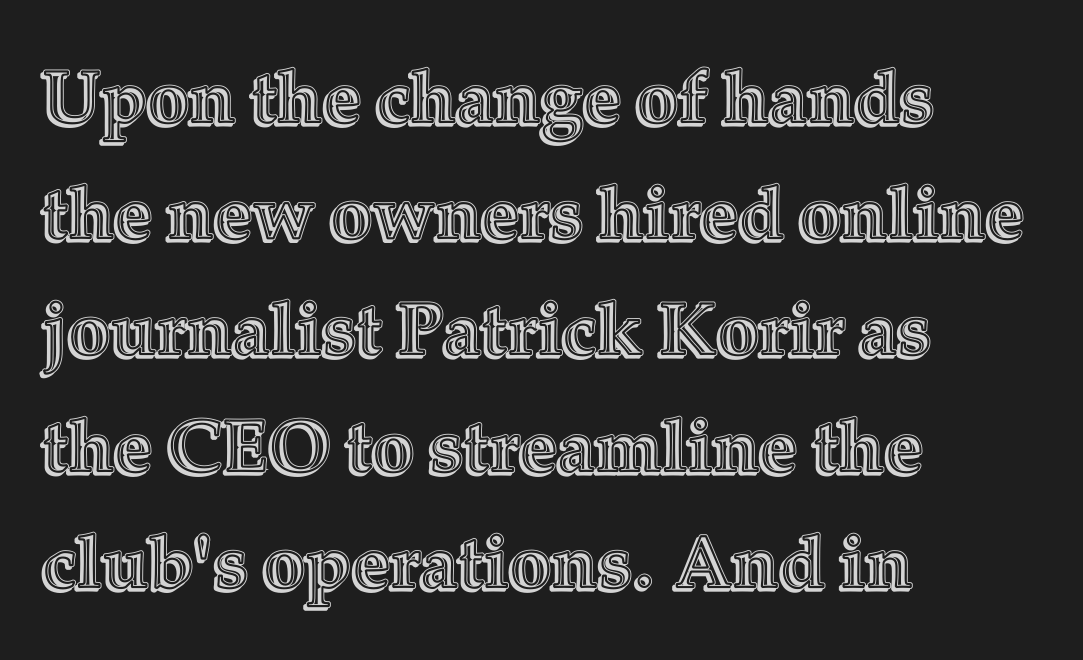
A typesetter would call this proportional, since set widths differ per character. The words here are not underlined. This sample is left-justified, so line endings fall wherever the words run out. Vertical spacing — default. Compared with typical body copy, the letter spacing here is the same. Every character sits straight up, as roman type does.
